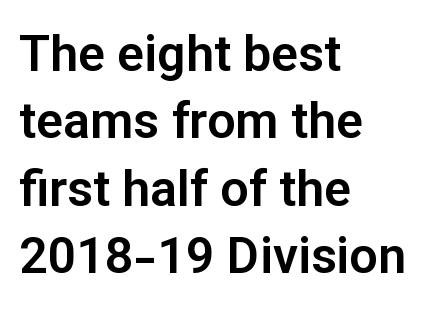
This sample is left-justified, so line endings fall wherever the words run out. Glance below the letters and you will spot only blank space. Is this a fixed-width face? No — the glyphs have proportional, varying widths. The block of text has a typical density, with ordinary space between rows.
